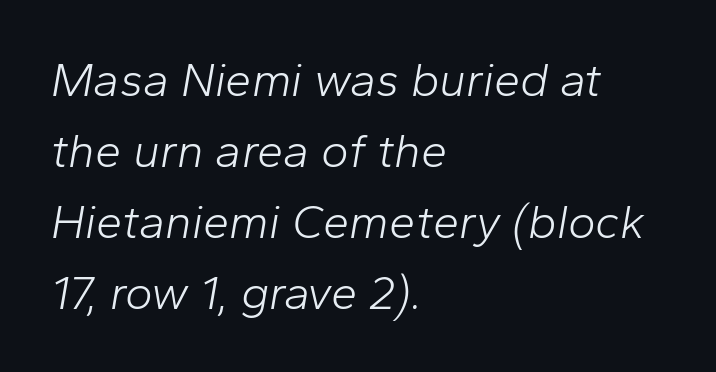
Is the letter spacing exaggerated? No — it looks like the ordinary default. The font sits on the lighter half of the weight spectrum, regular included. How would I describe the line gaps? Plain and ordinary. The glyphs look as if they've been sheared to an angle. Think of a printed novel: that variable character pitch is what you see here. Notice how the passage keeps a crisp vertical edge on the left only.
